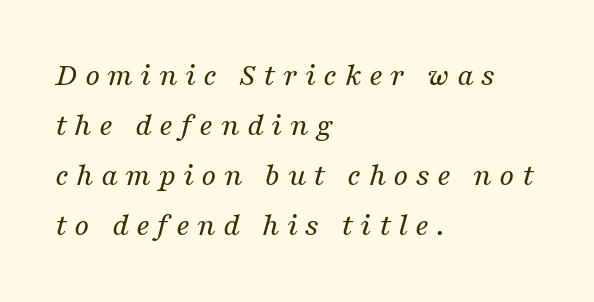
{"serif": "yes", "italic": "yes", "lean": "right", "slant_degrees": 16, "bold": "no", "weight": "regular", "width": "normal", "stroke_contrast": "medium", "x_height": "medium", "monospaced": "no", "underline": "no", "align": "left", "line_spacing": "normal", "line_spacing_ratio": 1.52, "letter_spacing": "wide", "letter_spacing_em": 0.22, "glyph_px": 33}
